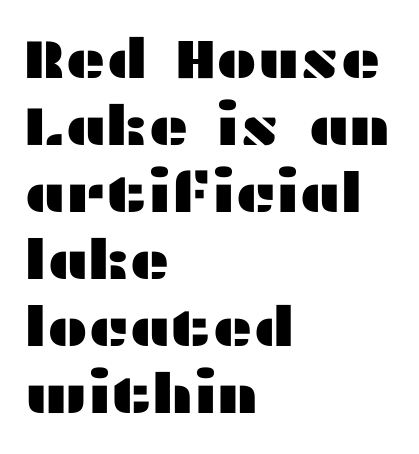
Serif or sans? Sans — the stroke terminals are bare. The rendering uses natural spacing where letterforms have individual widths. A student would call this left alignment; a typographer would say flush left, rag right. Tracking here is standard; glyphs follow each other at the usual distance.
